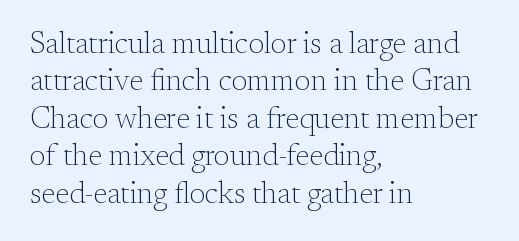
{"serif": "yes", "italic": "no", "bold": "no", "weight": "light", "width": "normal", "stroke_contrast": "medium", "x_height": "small", "monospaced": "no", "underline": "no", "align": "left", "line_spacing": "normal", "line_spacing_ratio": 1.25, "letter_spacing": "normal", "letter_spacing_em": 0.0, "glyph_px": 30}
